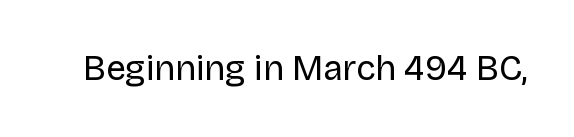
Stems here are at most as thick as an everyday book face. Glance below the letters and you will spot only blank space. Each letter's strokes conclude bluntly, with no projecting serifs. The passage shown is typed in a proportional face where columns would drift. Is there any slant? The stems are plumb.
